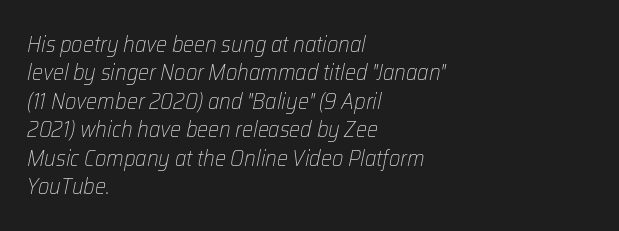
Q: Is the text bold? A: No.
Q: Is the text italic (slanted)? A: Yes, it leans right by about 12 degrees.
Q: Is the text underlined? A: No.
Q: How is the paragraph aligned? A: Left-aligned.
Q: Is the spacing between letters normal or unusually wide? A: Normal.
Q: Is the spacing between lines tight, normal or loose? A: Normal.
